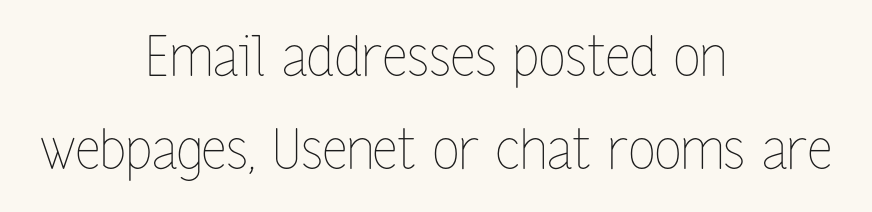
Q: Is the text bold? A: No.
Q: Is the text italic (slanted)? A: No, it is upright.
Q: Is the text underlined? A: No.
Q: How is the paragraph aligned? A: Centered.
Q: Is the spacing between letters normal or unusually wide? A: Normal.
Q: Is the spacing between lines tight, normal or loose? A: Normal.
Q: Width (condensed, normal, or wide)? A: Condensed.
Q: Stroke contrast? A: Low.
Q: x-height? A: Medium.
Q: Monospaced? A: No.
